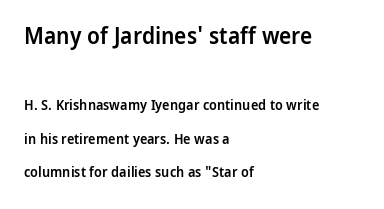
The image shows 23 px text type, upright; set left-aligned, loose line spacing (2.39x), normal letter spacing, not underlined; the first (top) block is 1.64x larger.
